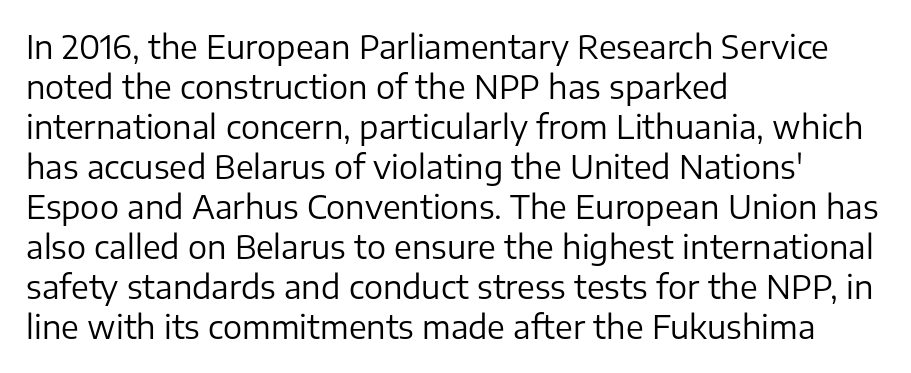
Q: Is the text bold? A: No.
Q: Is the text italic (slanted)? A: No, it is upright.
Q: Is the typeface a serif or a sans-serif typeface? A: Sans-serif.
Q: Is the text underlined? A: No.
Q: How is the paragraph aligned? A: Left-aligned.
Q: Is the spacing between letters normal or unusually wide? A: Normal.
Q: Is the spacing between lines tight, normal or loose? A: Normal.
Q: Width (condensed, normal, or wide)? A: Normal.
Q: Stroke contrast? A: Low.
Q: x-height? A: Medium.
Q: Monospaced? A: No.
